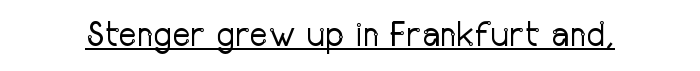
{"serif": "no", "italic": "no", "bold": "no", "weight": "regular", "width": "condensed", "stroke_contrast": "low", "x_height": "medium", "monospaced": "no", "underline": "yes", "letter_spacing": "normal", "letter_spacing_em": 0.0, "glyph_px": 35}
